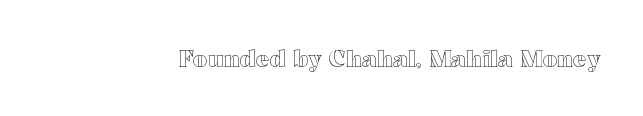
Q: Is the text italic (slanted)? A: No, it is upright.
Q: Is the text underlined? A: No.
Q: Is the spacing between letters normal or unusually wide? A: Normal.
